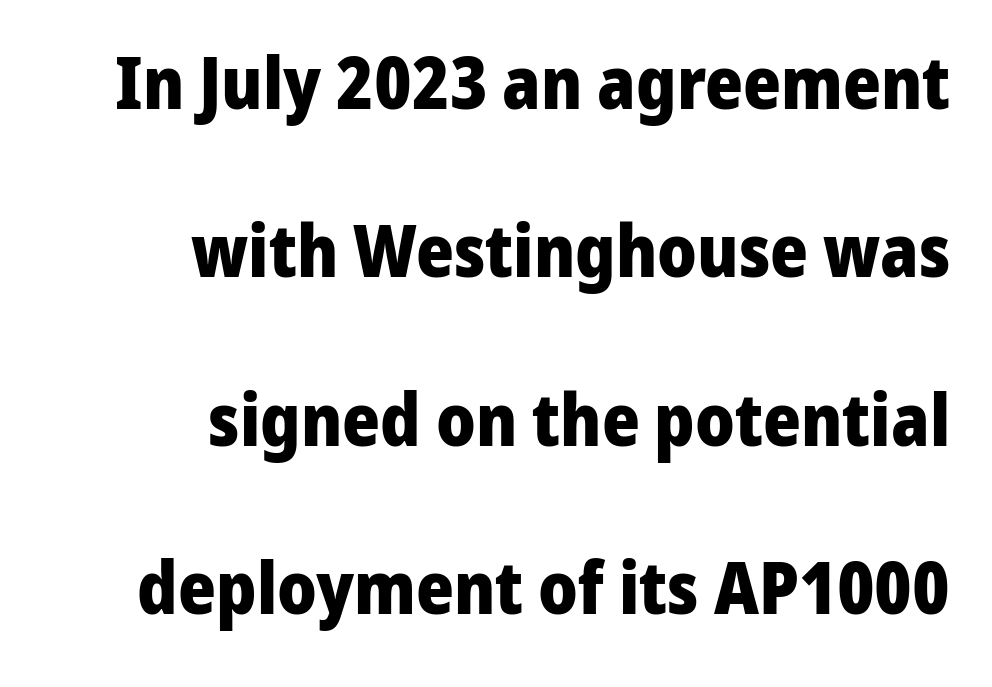
The image shows 72 px heavy sans-serif type, upright; set right-aligned, loose line spacing (2.34x), normal letter spacing, not underlined; low stroke contrast and a medium x-height.
